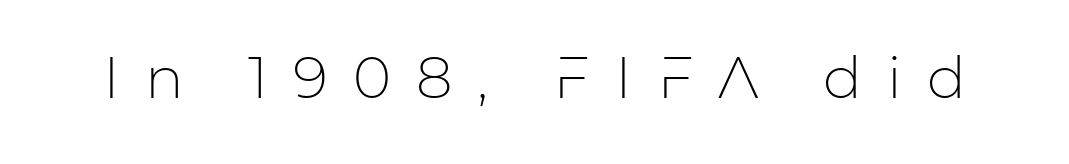
Descenders hang freely into open space. This is roman type, the default non-slanted kind. Short note: letters widely spaced. Weight: not bold — regular or lighter. Character widths vary here, with narrow letters taking less room than wide ones. Check where the strokes stop: nothing finishes them off — pure sans.
